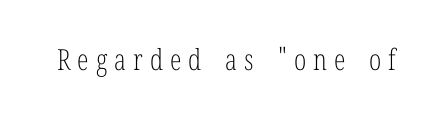
The designer went with a serif here, giving each stem small feet. Think of a printed novel: that variable character pitch is what you see here. Tracking here is generous; glyphs stand well apart from one another. The words here are not underlined.
